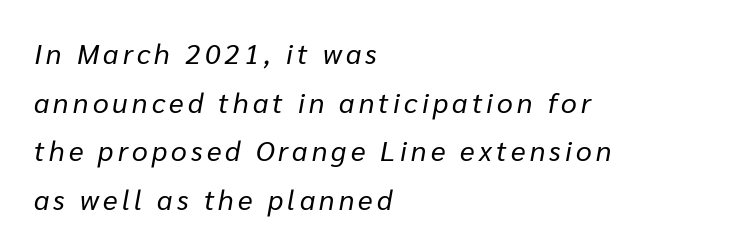
A bare baseline throughout the passage. Italic: yes, the glyphs are oblique. The weight would be labelled regular, book, light, or lighter still. Proportional: the letters do not fall into vertical columns.
